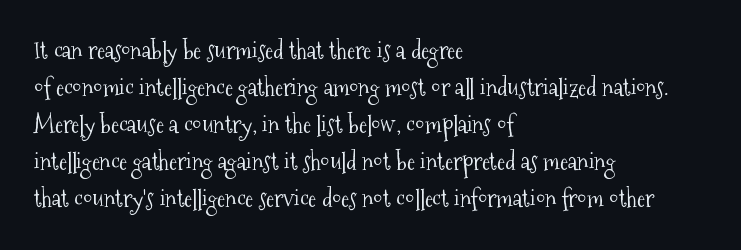
Q: Is the text bold? A: No.
Q: Is the text italic (slanted)? A: No, it is upright.
Q: Is the text underlined? A: No.
Q: How is the paragraph aligned? A: Left-aligned.
Q: Is the spacing between letters normal or unusually wide? A: Normal.
Q: Is the spacing between lines tight, normal or loose? A: Normal.
